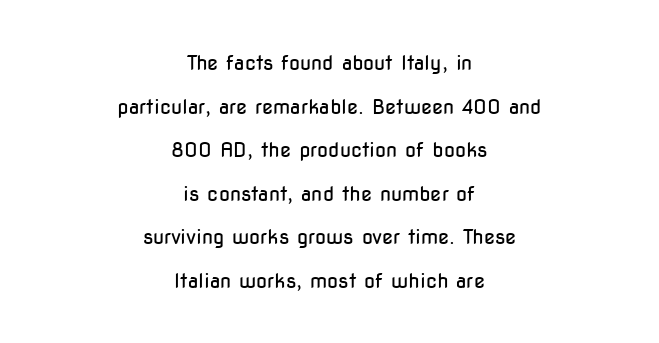
Q: Is the text bold? A: No.
Q: Is the text italic (slanted)? A: No, it is upright.
Q: Is the text underlined? A: No.
Q: How is the paragraph aligned? A: Centered.
Q: Is the spacing between letters normal or unusually wide? A: Normal.
Q: Is the spacing between lines tight, normal or loose? A: Loose.
